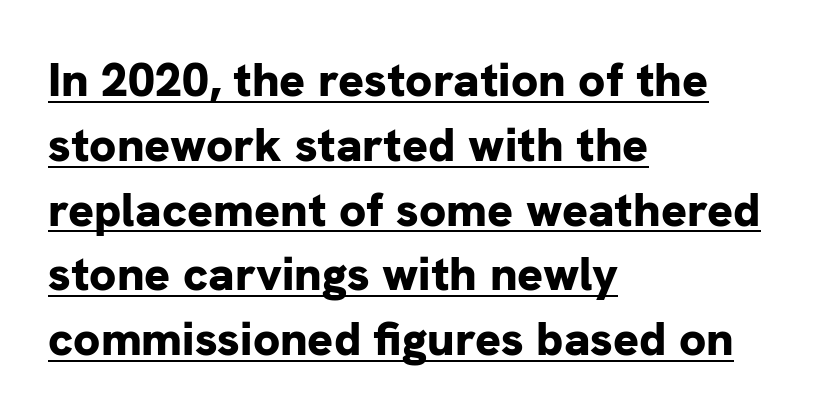
Q: Is the text bold? A: Yes.
Q: Is the text italic (slanted)? A: No, it is upright.
Q: Is the typeface a serif or a sans-serif typeface? A: Sans-serif.
Q: Is the text underlined? A: Yes.
Q: How is the paragraph aligned? A: Left-aligned.
Q: Is the spacing between letters normal or unusually wide? A: Normal.
Q: Is the spacing between lines tight, normal or loose? A: Normal.
Q: Width (condensed, normal, or wide)? A: Normal.
Q: Stroke contrast? A: Low.
Q: x-height? A: Medium.
Q: Monospaced? A: No.
